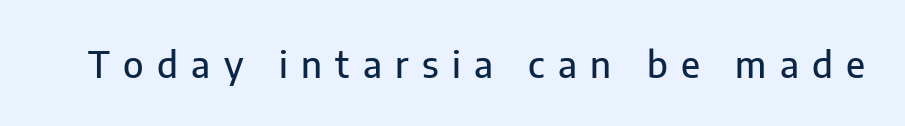
Q: Is the text italic (slanted)? A: No, it is upright.
Q: Is the typeface a serif or a sans-serif typeface? A: Sans-serif.
Q: Is the text underlined? A: No.
Q: Is the spacing between letters normal or unusually wide? A: Unusually wide.
Q: Width (condensed, normal, or wide)? A: Normal.
Q: Stroke contrast? A: Low.
Q: x-height? A: Medium.
Q: Monospaced? A: No.
